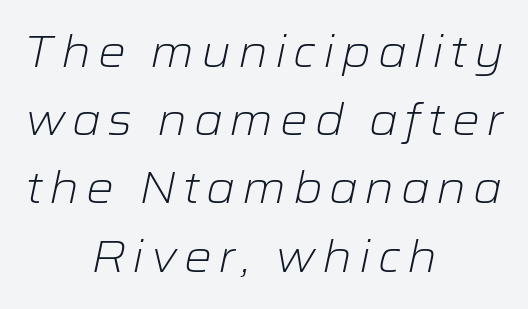
Baseline-to-baseline distance is the conventional proportion of letter height. Do the characters align in a grid? No, the font is proportional. A quiet, ordinary-to-light weight characterises the typeface. Casual observation: everything's sitting right in the middle.
